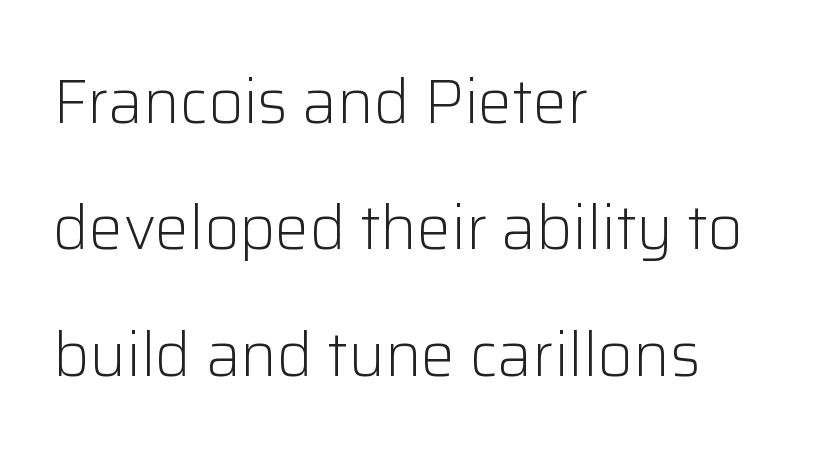
{"serif": "no", "italic": "no", "bold": "no", "weight": "light", "width": "normal", "stroke_contrast": "low", "x_height": "medium", "monospaced": "no", "underline": "no", "align": "left", "line_spacing": "loose", "line_spacing_ratio": 2.07, "letter_spacing": "normal", "letter_spacing_em": 0.0, "glyph_px": 61}
